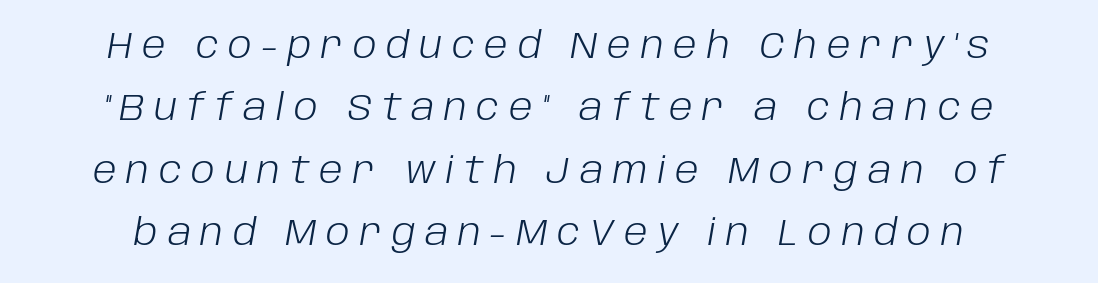
Q: Is the text bold? A: No.
Q: Is the text italic (slanted)? A: Yes, it leans right by about 10 degrees.
Q: Is the text underlined? A: No.
Q: How is the paragraph aligned? A: Centered.
Q: Is the spacing between letters normal or unusually wide? A: Unusually wide.
Q: Width (condensed, normal, or wide)? A: Normal.
Q: Stroke contrast? A: Low.
Q: x-height? A: Large.
Q: Monospaced? A: No.
